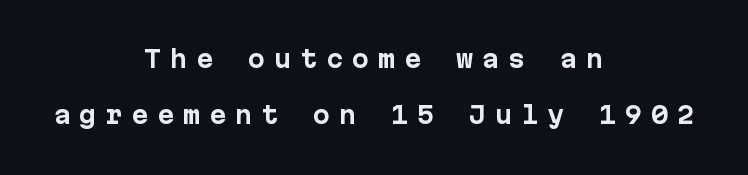
The typography opts for an upright posture over an oblique one. Quick note: interline space is abundant. Leftover space on each line is divided equally before and after the words. The area under the type is left untouched. Pretty heavy lettering here — definitely bold.
